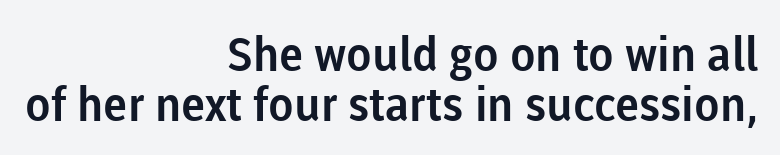
{"serif": "no", "italic": "no", "width": "normal", "stroke_contrast": "low", "x_height": "medium", "monospaced": "no", "underline": "no", "align": "right", "line_spacing": "tight", "line_spacing_ratio": 1.06, "letter_spacing": "normal", "letter_spacing_em": 0.0, "glyph_px": 47}
